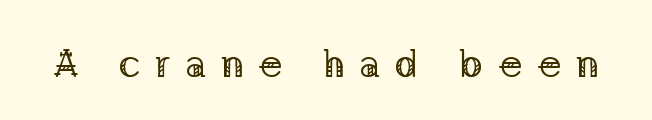
If you drew a line through each stem, it would be perfectly vertical. Just letters on the line, the space beneath them empty. In terms of letterspacing, this is a distinctly airy, spread setting. Are there feet on the stems? There are — it's a serif. The face used here is proportionally spaced, like ordinary book or web type.
